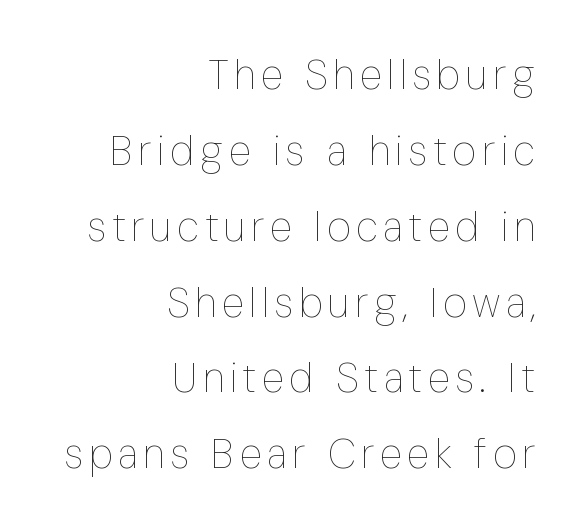
{"italic": "no", "bold": "no", "weight": "thin", "width": "condensed", "stroke_contrast": "low", "x_height": "medium", "monospaced": "no", "underline": "no", "align": "right", "line_spacing_ratio": 1.85, "glyph_px": 41}
